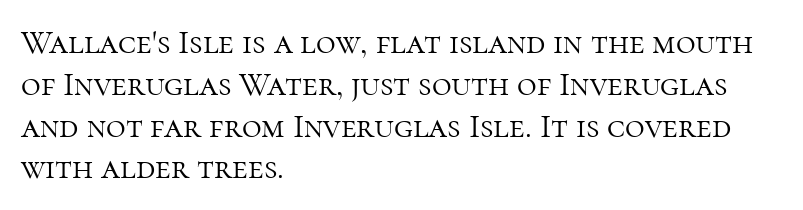
{"serif": "yes", "italic": "no", "bold": "no", "weight": "light", "width": "normal", "stroke_contrast": "high", "x_height": "medium", "monospaced": "no", "underline": "no", "align": "left", "line_spacing_ratio": 1.23, "letter_spacing": "normal", "letter_spacing_em": 0.0, "glyph_px": 34}
